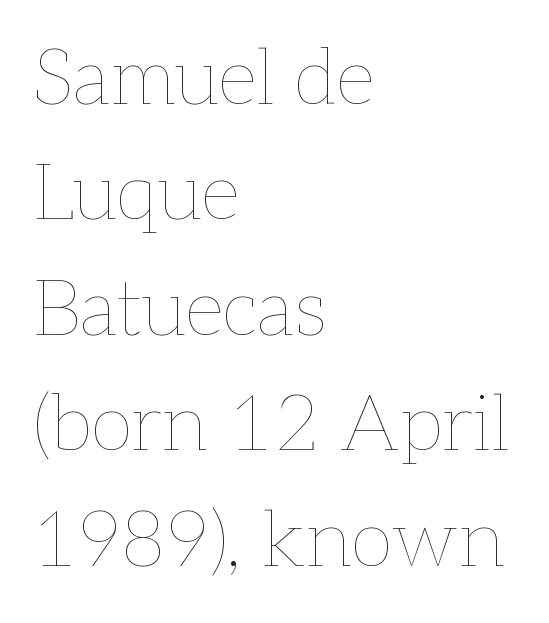
The image shows 78 px thin type, upright; set left-aligned, normal line spacing (1.48x), normal letter spacing, not underlined; low stroke contrast and a medium x-height.
